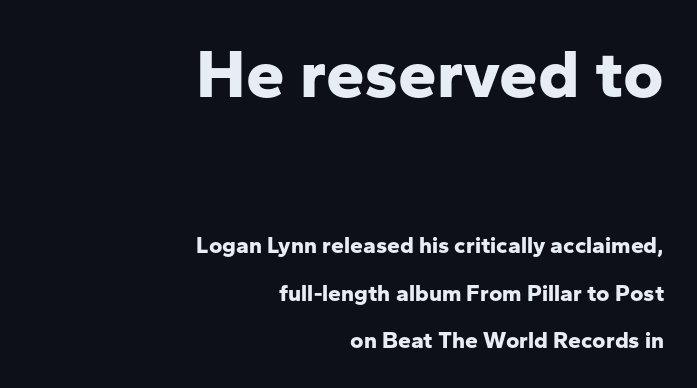
The image shows 69 px bold sans-serif type, upright; set right-aligned, loose line spacing (2.07x), normal letter spacing, not underlined; the first (top) block is 3.0x larger; low stroke contrast and a medium x-height.
